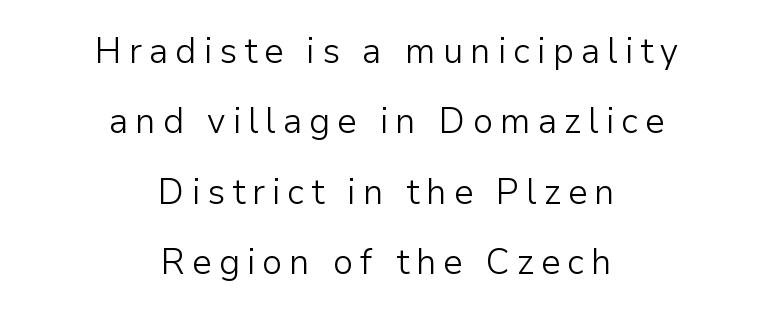
The image shows 35 px light sans-serif type, upright; set centered, loose line spacing (2.01x), unusually wide letter spacing (+0.2 em), not underlined; low stroke contrast and a medium x-height.
